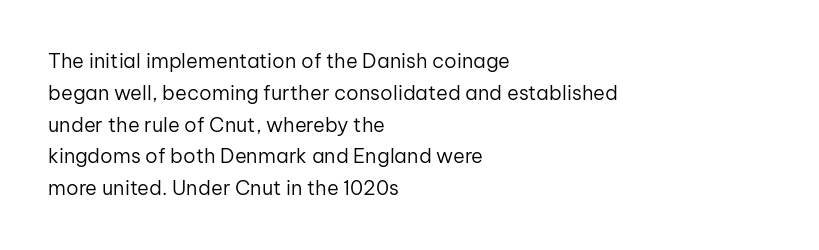
The image shows 20 px text type, upright; set left-aligned, normal line spacing (1.59x), normal letter spacing, not underlined.
